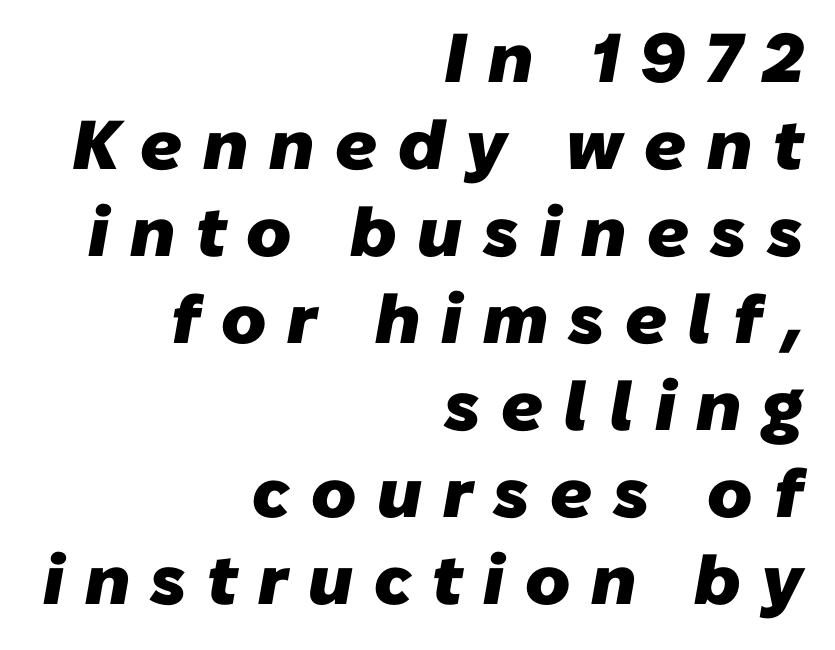
Grotesque or geometric, the face here clearly has no serifs. Compared with a flush-left layout, this one pins lines to the opposite, right side. You could not count columns in this text — the font is proportionally spaced. This is heavy type, rendered in bold.
